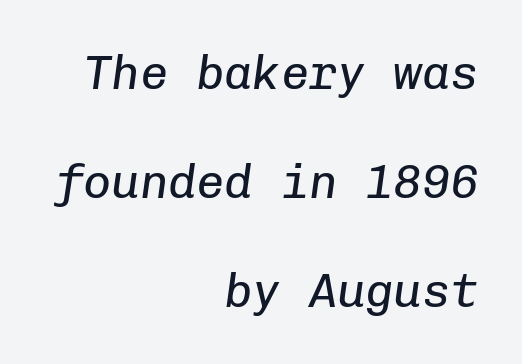
The image shows 47 px regular-weight type, italic (leaning right), monospaced; set right-aligned, loose line spacing (2.32x), normal letter spacing, not underlined; low stroke contrast and a medium x-height.
